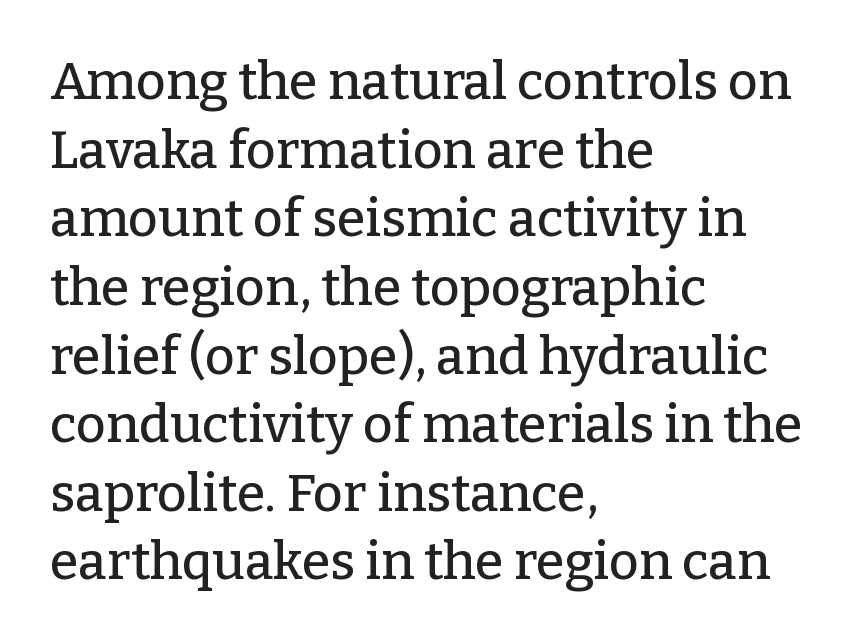
The rendering keeps characters at their native spacing. Line spacing here is normal. The typesetter chose a ragged-right arrangement here. Proportional: the letters do not fall into vertical columns. Italic? Not at all — the glyphs are vertical.
